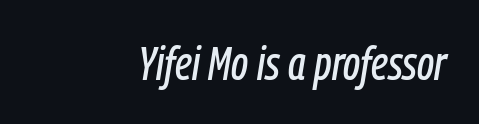
The space directly below the letters is spotless. Looking at the ascenders, they clearly lean. Visually the block forms a straight wall on the right and a jagged coastline on the left. The passage shown is typed in a proportional face where columns would drift. These lines keep a tight, regular rhythm from letter to letter.
